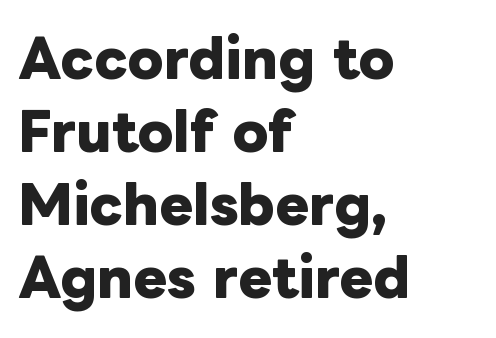
The image shows 51 px heavy type, upright; set left-aligned, normal line spacing (1.43x), normal letter spacing, not underlined; low stroke contrast and a medium x-height.
